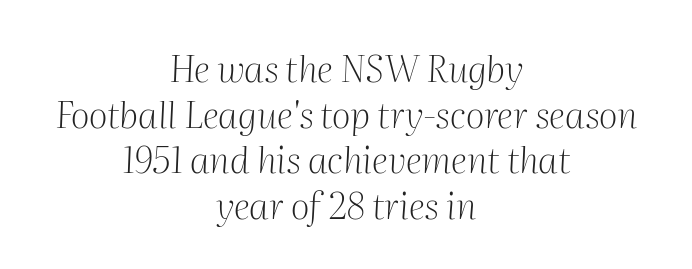
{"serif": "yes", "italic": "yes", "lean": "right", "slant_degrees": 2, "bold": "no", "weight": "light", "width": "normal", "stroke_contrast": "medium", "x_height": "medium", "monospaced": "no", "underline": "no", "align": "center", "line_spacing_ratio": 1.23, "letter_spacing": "normal", "letter_spacing_em": 0.0, "glyph_px": 37}
